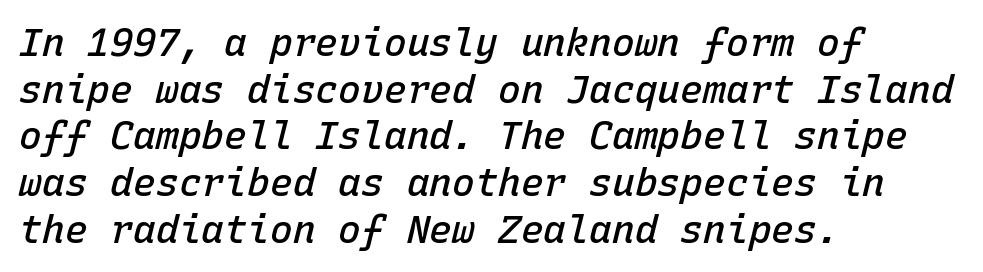
{"italic": "yes", "lean": "right", "slant_degrees": 15, "bold": "semi", "weight": "semibold", "width": "normal", "stroke_contrast": "low", "x_height": "medium", "monospaced": "yes", "underline": "no", "align": "left", "line_spacing_ratio": 1.23, "letter_spacing": "normal", "letter_spacing_em": 0.0, "glyph_px": 38}
